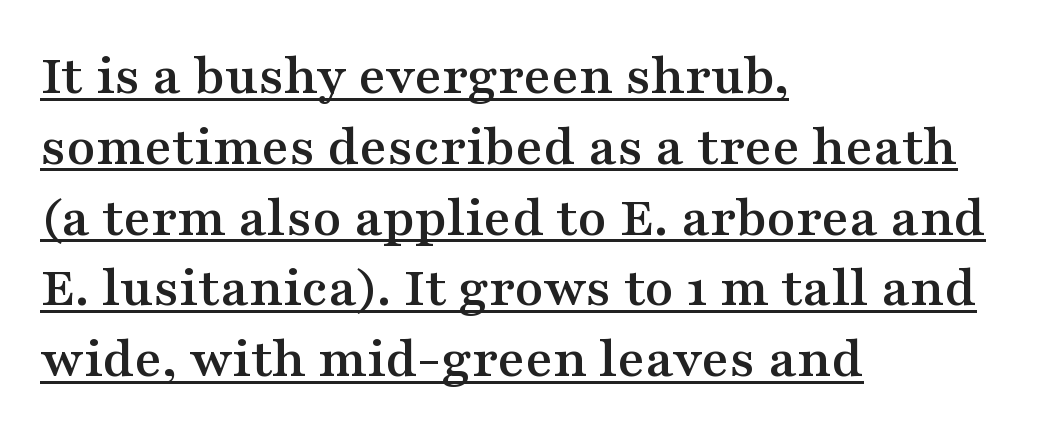
{"serif": "yes", "italic": "no", "width": "wide", "stroke_contrast": "medium", "x_height": "medium", "monospaced": "no", "underline": "yes", "align": "left", "line_spacing_ratio": 1.2, "letter_spacing": "normal", "letter_spacing_em": 0.0, "glyph_px": 59}
